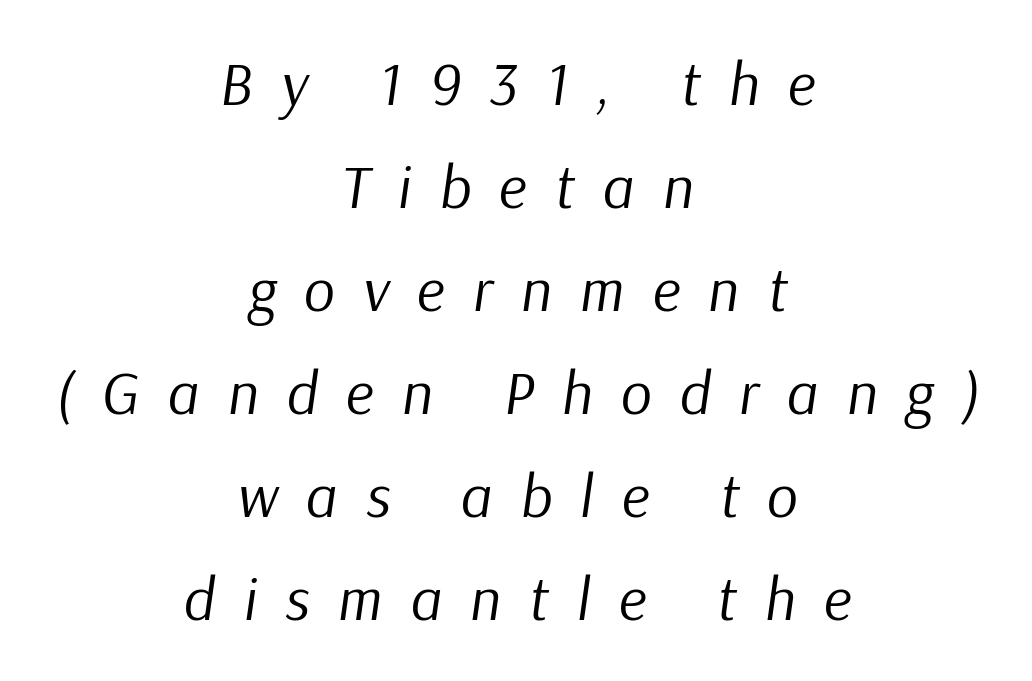
Does the leading feel generous? No, just average. Rendered with sloped, italic letterforms. The zone under the glyphs is completely vacant. The letters advance in unequal steps, a hallmark of proportional type. Think standard paragraph weight, or any step lighter than that.
